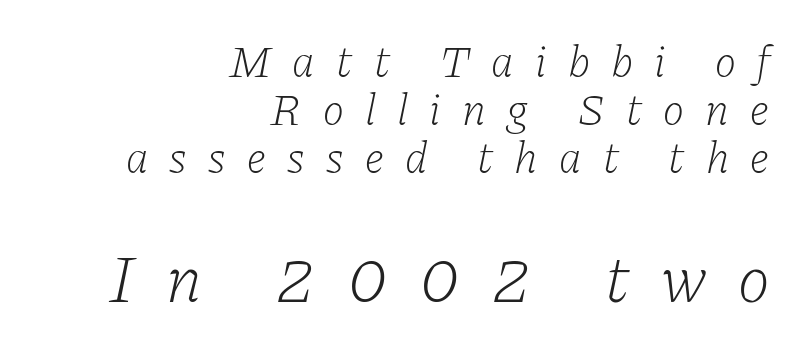
The image shows 68 px light serif type, italic (leaning right); set right-aligned, tight line spacing (1.07x), unusually wide letter spacing (+0.47 em), not underlined; the second (bottom) block is 1.51x larger; low stroke contrast and a medium x-height.
